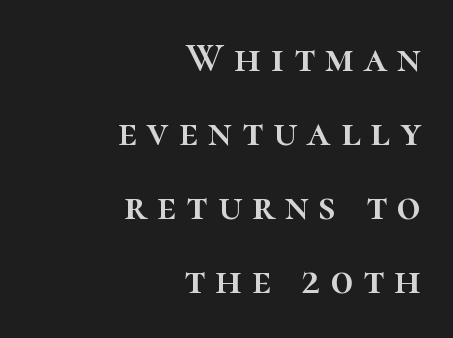
{"italic": "no", "width": "normal", "stroke_contrast": "high", "x_height": "medium", "monospaced": "no", "underline": "no", "align": "right", "line_spacing_ratio": 1.76, "letter_spacing": "wide", "letter_spacing_em": 0.24, "glyph_px": 42}
